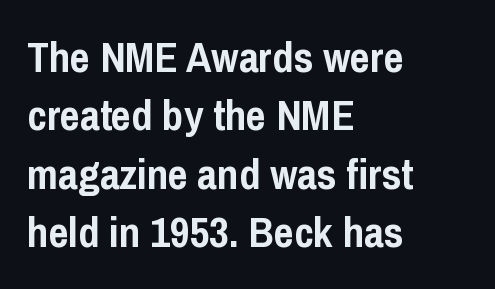
The image shows 43 px semibold, condensed sans-serif type, upright; set left-aligned, normal line spacing (1.36x), normal letter spacing, not underlined; low stroke contrast and a medium x-height.
